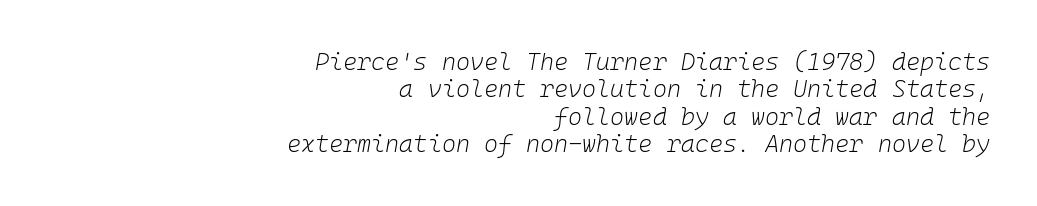
The rag falls on the left side of this text block. Descenders are the only things crossing below the line. The specimen reads as italic at a glance. Inter-character spacing is left at the font's built-in metrics. Stems and bowls with no extra thickness — not bold.
